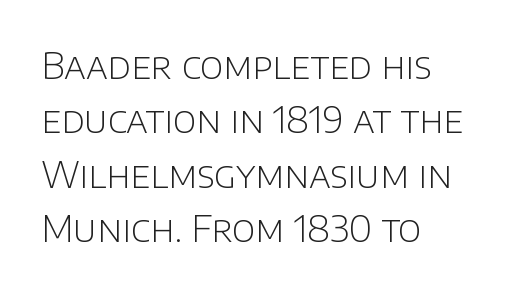
{"serif": "no", "italic": "no", "bold": "no", "weight": "light", "width": "normal", "stroke_contrast": "low", "x_height": "large", "monospaced": "no", "underline": "no", "align": "left", "line_spacing": "normal", "line_spacing_ratio": 1.51, "letter_spacing": "normal", "letter_spacing_em": 0.0, "glyph_px": 36}
